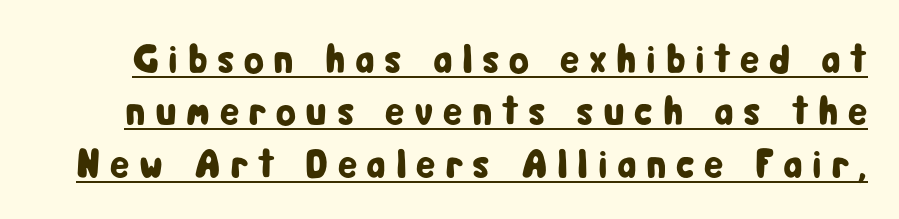
{"serif": "no", "italic": "no", "width": "condensed", "stroke_contrast": "low", "x_height": "medium", "monospaced": "no", "underline": "yes", "line_spacing": "normal", "line_spacing_ratio": 1.28, "letter_spacing": "wide", "letter_spacing_em": 0.23, "glyph_px": 41}
